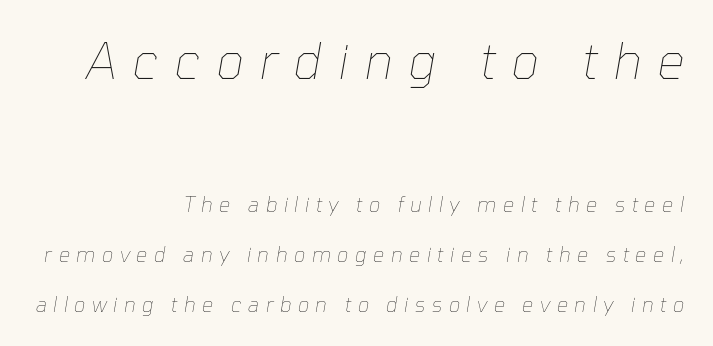
Q: Is the text bold? A: No.
Q: Is the text italic (slanted)? A: Yes, it leans right by about 10 degrees.
Q: Is the text underlined? A: No.
Q: How is the paragraph aligned? A: Right-aligned.
Q: Is the spacing between letters normal or unusually wide? A: Unusually wide.
Q: Is the spacing between lines tight, normal or loose? A: Loose.
Q: Which block of text is set in a larger size, the first (top) or the second (bottom)? A: The first (top) one.
Q: Width (condensed, normal, or wide)? A: Normal.
Q: Stroke contrast? A: Low.
Q: x-height? A: Medium.
Q: Monospaced? A: No.
